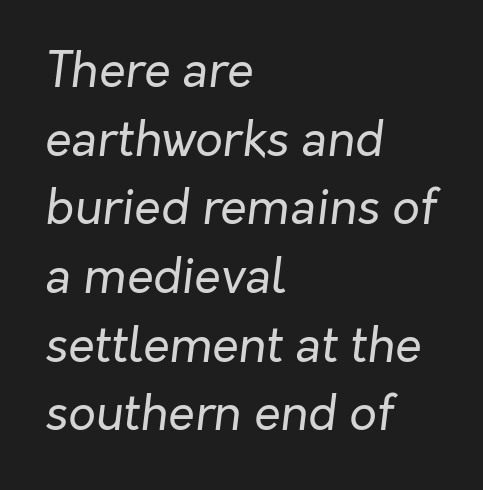
{"italic": "yes", "lean": "right", "slant_degrees": 7, "bold": "no", "weight": "regular", "width": "normal", "stroke_contrast": "low", "x_height": "medium", "monospaced": "no", "underline": "no", "align": "left", "line_spacing": "normal", "line_spacing_ratio": 1.43, "letter_spacing": "normal", "letter_spacing_em": 0.0, "glyph_px": 48}
